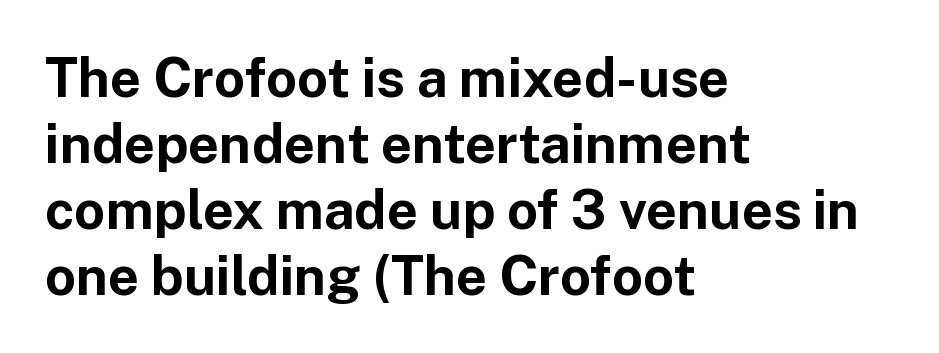
The image shows 54 px bold sans-serif type, upright; set left-aligned, line spacing 1.22x, normal letter spacing, not underlined; low stroke contrast and a medium x-height.
